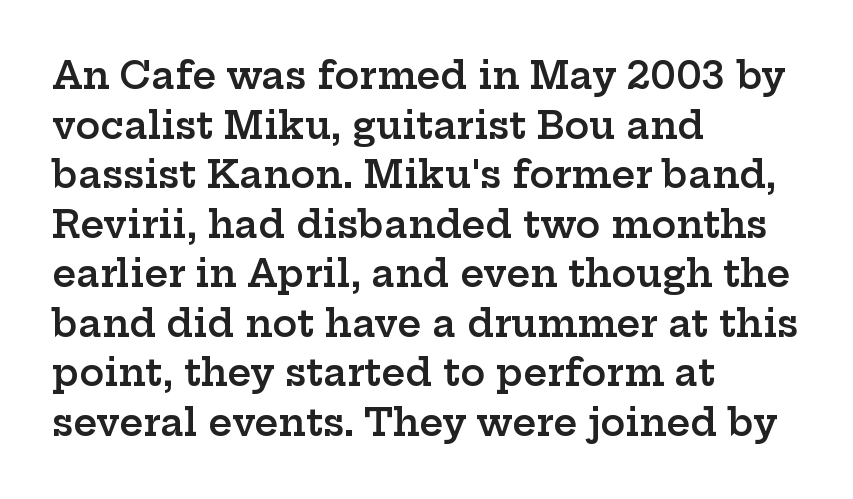
Q: Is the text bold? A: Semi-bold.
Q: Is the text italic (slanted)? A: No, it is upright.
Q: Is the typeface a serif or a sans-serif typeface? A: Serif.
Q: Is the text underlined? A: No.
Q: How is the paragraph aligned? A: Left-aligned.
Q: Is the spacing between letters normal or unusually wide? A: Normal.
Q: Is the spacing between lines tight, normal or loose? A: Normal.
Q: Width (condensed, normal, or wide)? A: Wide.
Q: Stroke contrast? A: Low.
Q: x-height? A: Medium.
Q: Monospaced? A: No.
